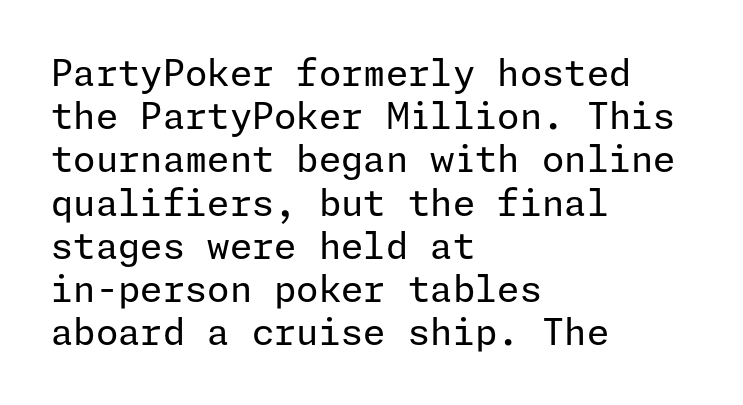
The weight tops out at a normal text grade. Nope, not italic — everything's standing straight. Nobody touched the tracking dial on this one. Has an underline been added? It has not. Horizontally, the lines are justified to the leading edge only. Nothing sits at the stroke ends, so this counts as sans-serif.
